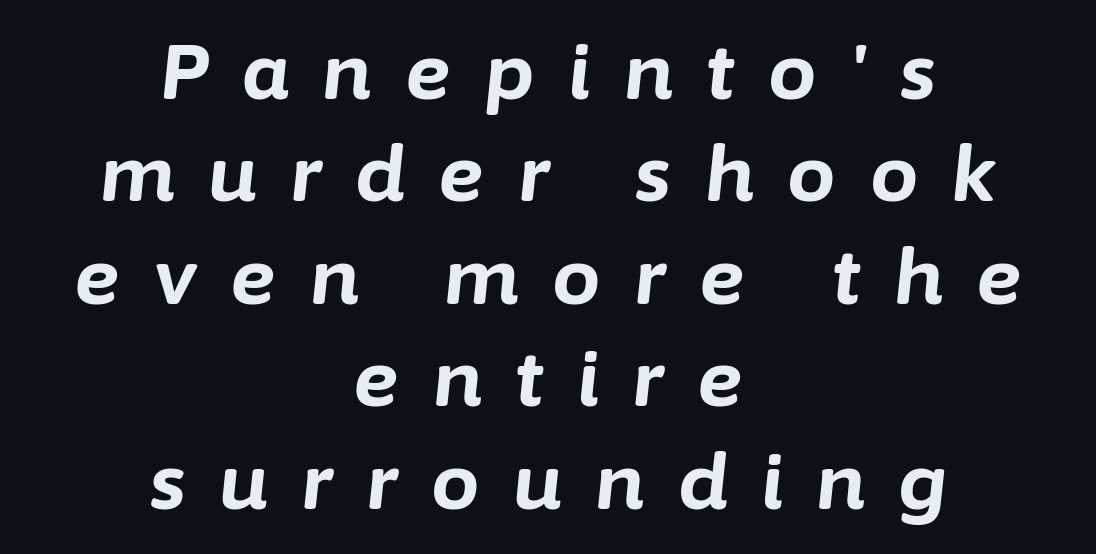
Q: Is the text bold? A: Yes.
Q: Is the text italic (slanted)? A: Yes, it leans right by about 6 degrees.
Q: Is the text underlined? A: No.
Q: How is the paragraph aligned? A: Centered.
Q: Is the spacing between letters normal or unusually wide? A: Unusually wide.
Q: Is the spacing between lines tight, normal or loose? A: Normal.
Q: Width (condensed, normal, or wide)? A: Normal.
Q: Stroke contrast? A: Low.
Q: x-height? A: Medium.
Q: Monospaced? A: No.
